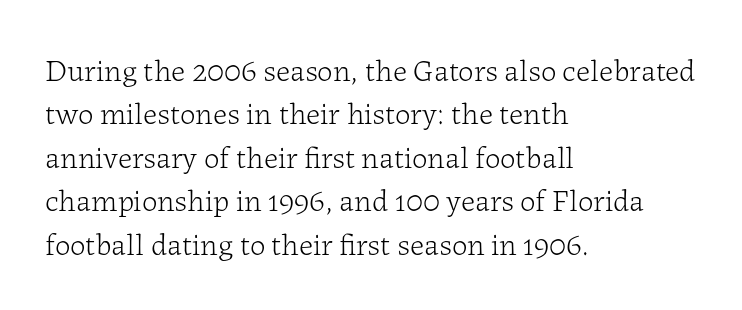
{"serif": "yes", "italic": "no", "bold": "no", "weight": "light", "width": "normal", "stroke_contrast": "low", "x_height": "medium", "monospaced": "no", "underline": "no", "align": "left", "line_spacing": "normal", "line_spacing_ratio": 1.4, "letter_spacing": "normal", "letter_spacing_em": 0.0, "glyph_px": 31}
